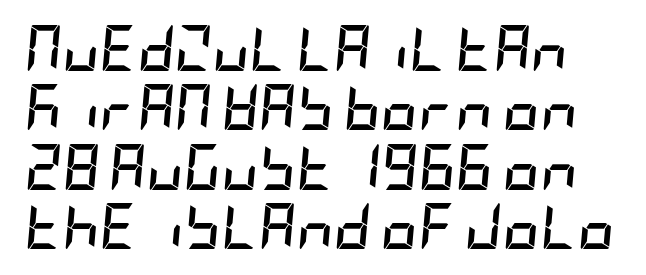
The vertical gap from one line to the next is medium. The glyphs have the mass of a bold cut. There's an unmistakable incline to the writing here. This rendering features lettering with no underline.
